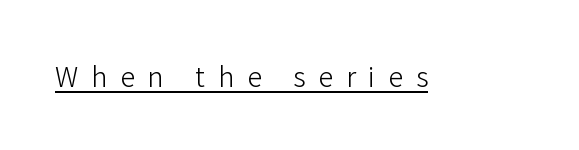
The image shows 27 px text type, upright; set unusually wide letter spacing (+0.48 em), underlined.
